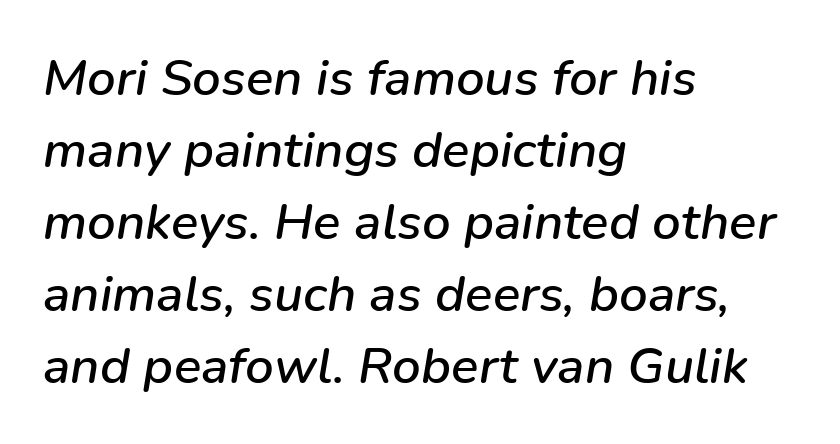
Q: Is the text italic (slanted)? A: Yes, it leans right by about 9 degrees.
Q: Is the text underlined? A: No.
Q: How is the paragraph aligned? A: Left-aligned.
Q: Is the spacing between letters normal or unusually wide? A: Normal.
Q: Is the spacing between lines tight, normal or loose? A: Normal.
Q: Width (condensed, normal, or wide)? A: Normal.
Q: Stroke contrast? A: Low.
Q: x-height? A: Medium.
Q: Monospaced? A: No.
